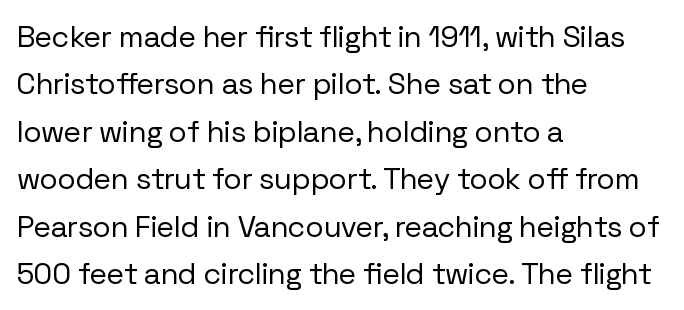
Q: Is the text bold? A: No.
Q: Is the text italic (slanted)? A: No, it is upright.
Q: Is the typeface a serif or a sans-serif typeface? A: Sans-serif.
Q: Is the text underlined? A: No.
Q: How is the paragraph aligned? A: Left-aligned.
Q: Is the spacing between letters normal or unusually wide? A: Normal.
Q: Is the spacing between lines tight, normal or loose? A: Normal.
Q: Width (condensed, normal, or wide)? A: Normal.
Q: Stroke contrast? A: Low.
Q: x-height? A: Medium.
Q: Monospaced? A: No.
